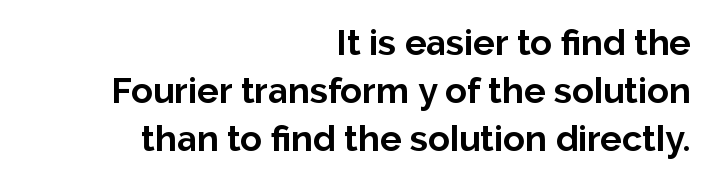
Line endings align vertically; line beginnings do not. The space directly below the letters is spotless. The type family on display is of the sans-serif kind. Inter-character spacing is left at the font's built-in metrics. In terms of leading, this rendering sits right in the middle.
